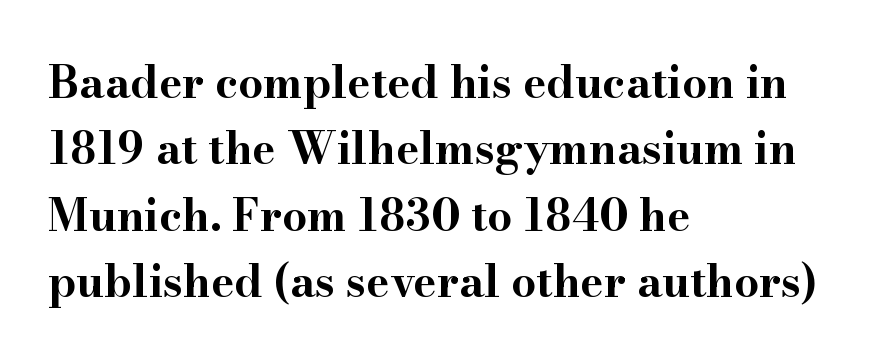
Q: Is the text bold? A: Yes.
Q: Is the text italic (slanted)? A: No, it is upright.
Q: Is the typeface a serif or a sans-serif typeface? A: Serif.
Q: Is the text underlined? A: No.
Q: How is the paragraph aligned? A: Left-aligned.
Q: Is the spacing between letters normal or unusually wide? A: Normal.
Q: Is the spacing between lines tight, normal or loose? A: Normal.
Q: Width (condensed, normal, or wide)? A: Wide.
Q: Stroke contrast? A: High.
Q: x-height? A: Small.
Q: Monospaced? A: No.
